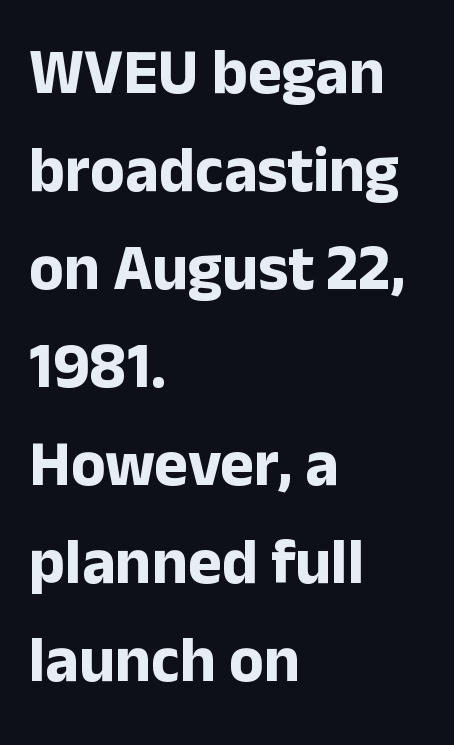
{"serif": "no", "italic": "no", "bold": "yes", "weight": "bold", "width": "normal", "stroke_contrast": "low", "x_height": "medium", "monospaced": "no", "underline": "no", "align": "left", "line_spacing": "normal", "line_spacing_ratio": 1.53, "letter_spacing": "normal", "letter_spacing_em": 0.0, "glyph_px": 64}
